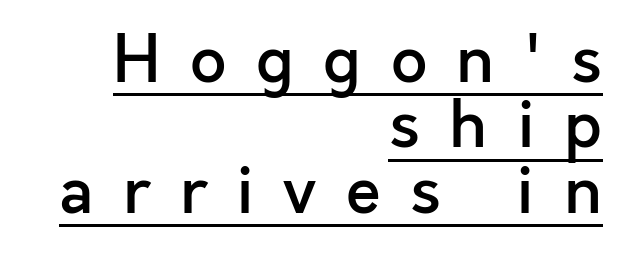
{"serif": "no", "italic": "no", "bold": "semi", "weight": "semibold", "width": "normal", "x_height": "medium", "monospaced": "no", "underline": "yes", "align": "right", "line_spacing": "tight", "line_spacing_ratio": 1.02, "letter_spacing": "wide", "letter_spacing_em": 0.46, "glyph_px": 64}
